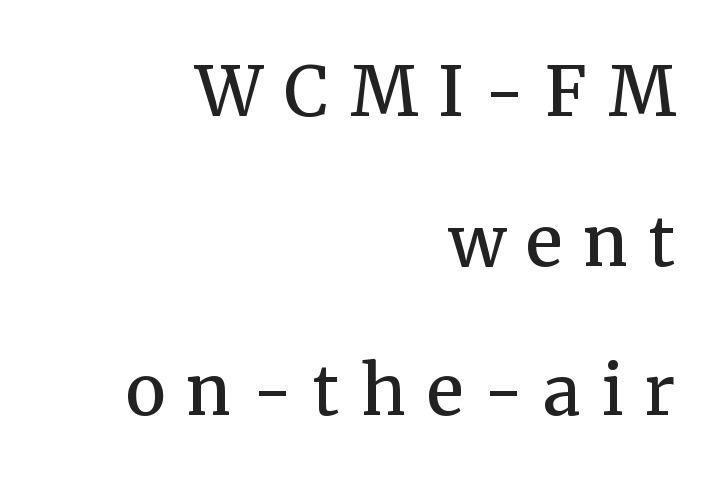
The image shows 68 px semibold serif type, upright; set right-aligned, loose line spacing (2.2x), unusually wide letter spacing (+0.31 em), not underlined; medium stroke contrast and a medium x-height.
